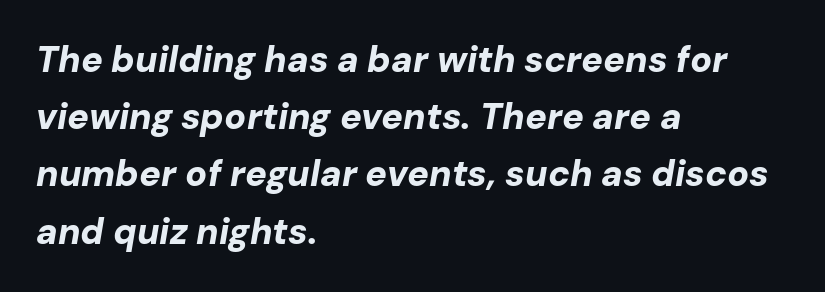
Q: Is the text bold? A: Yes.
Q: Is the text italic (slanted)? A: Yes, it leans right by about 10 degrees.
Q: Is the text underlined? A: No.
Q: How is the paragraph aligned? A: Left-aligned.
Q: Is the spacing between letters normal or unusually wide? A: Normal.
Q: Is the spacing between lines tight, normal or loose? A: Normal.
Q: Width (condensed, normal, or wide)? A: Normal.
Q: Stroke contrast? A: Low.
Q: x-height? A: Medium.
Q: Monospaced? A: No.
